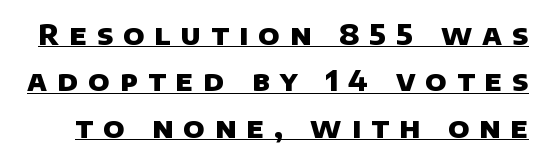
Q: Is the text bold? A: Yes.
Q: Is the typeface a serif or a sans-serif typeface? A: Sans-serif.
Q: Is the text underlined? A: Yes.
Q: Is the spacing between letters normal or unusually wide? A: Unusually wide.
Q: Is the spacing between lines tight, normal or loose? A: Normal.
Q: Width (condensed, normal, or wide)? A: Normal.
Q: Stroke contrast? A: Low.
Q: x-height? A: Large.
Q: Monospaced? A: No.
